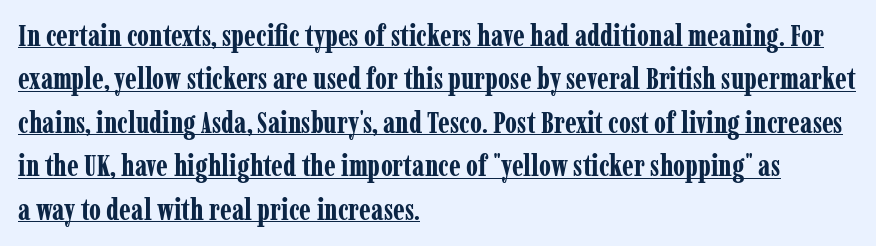
Q: Is the text bold? A: Yes.
Q: Is the text italic (slanted)? A: No, it is upright.
Q: Is the typeface a serif or a sans-serif typeface? A: Serif.
Q: Is the text underlined? A: Yes.
Q: How is the paragraph aligned? A: Left-aligned.
Q: Is the spacing between letters normal or unusually wide? A: Normal.
Q: Is the spacing between lines tight, normal or loose? A: Normal.
Q: Width (condensed, normal, or wide)? A: Condensed.
Q: Stroke contrast? A: Low.
Q: x-height? A: Medium.
Q: Monospaced? A: No.
